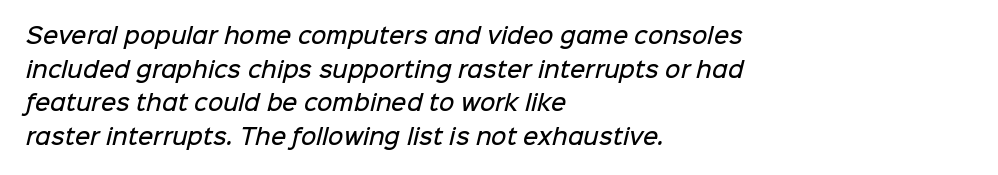
The image shows 21 px text type; set left-aligned, normal line spacing (1.6x), normal letter spacing, not underlined.
